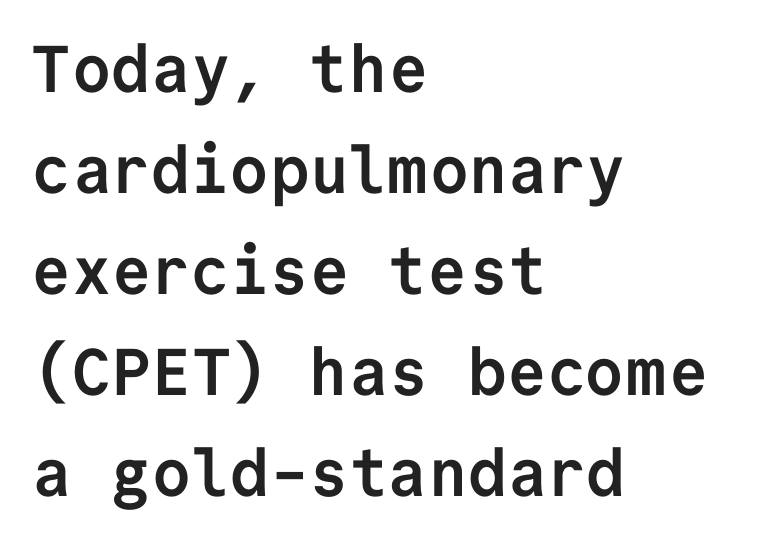
{"serif": "no", "italic": "no", "bold": "yes", "weight": "semibold", "width": "normal", "stroke_contrast": "low", "x_height": "medium", "monospaced": "yes", "underline": "no", "align": "left", "line_spacing": "normal", "line_spacing_ratio": 1.53, "letter_spacing": "normal", "letter_spacing_em": 0.0, "glyph_px": 66}
